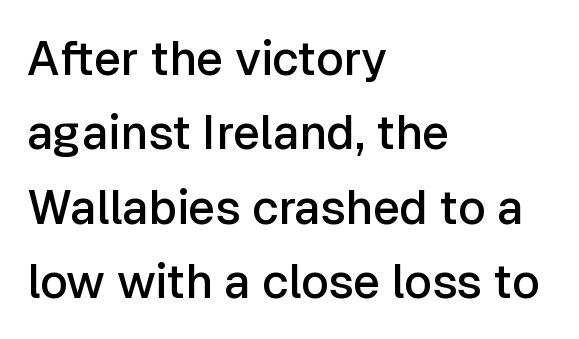
{"serif": "no", "italic": "no", "bold": "semi", "weight": "semibold", "width": "normal", "stroke_contrast": "low", "x_height": "medium", "monospaced": "no", "underline": "no", "align": "left", "line_spacing": "normal", "line_spacing_ratio": 1.58, "letter_spacing": "normal", "letter_spacing_em": 0.0, "glyph_px": 47}
